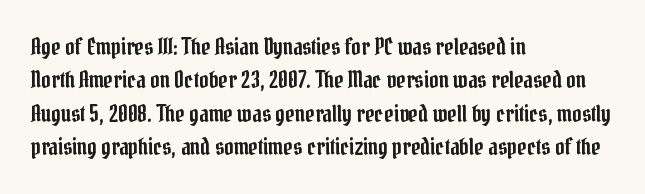
{"italic": "no", "underline": "no", "align": "left", "line_spacing": "normal", "line_spacing_ratio": 1.45, "letter_spacing": "normal", "letter_spacing_em": 0.0, "glyph_px": 23}
